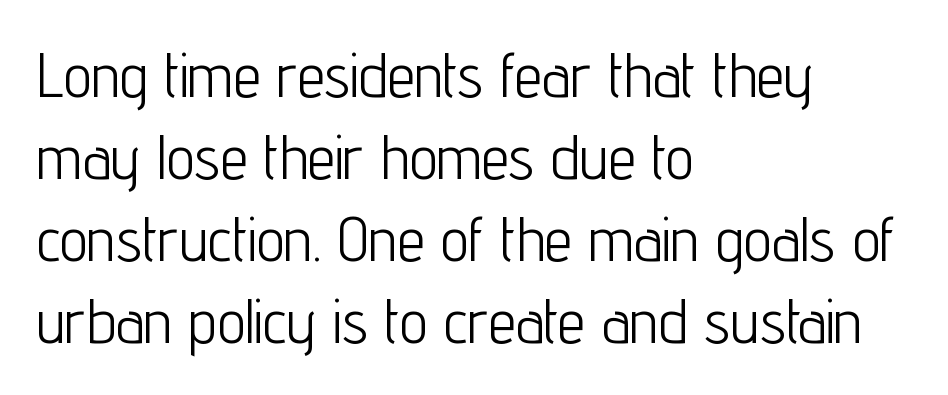
{"serif": "no", "italic": "no", "bold": "no", "weight": "light", "width": "condensed", "stroke_contrast": "low", "x_height": "medium", "monospaced": "no", "underline": "no", "align": "left", "line_spacing": "normal", "line_spacing_ratio": 1.32, "letter_spacing": "normal", "letter_spacing_em": 0.0, "glyph_px": 62}
